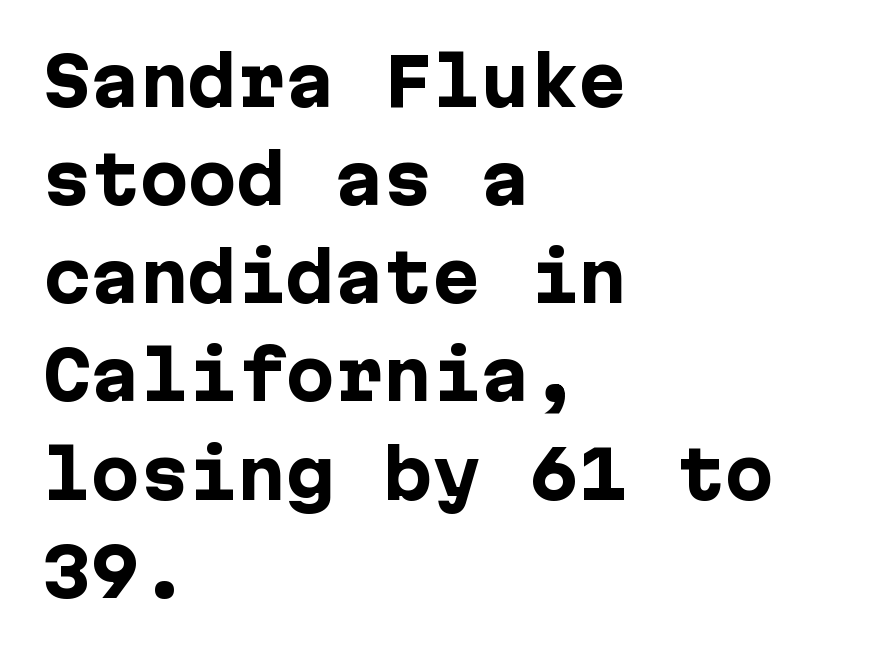
The image shows 65 px heavy sans-serif type, upright; set left-aligned, normal line spacing (1.51x), normal letter spacing, not underlined; low stroke contrast and a medium x-height.
